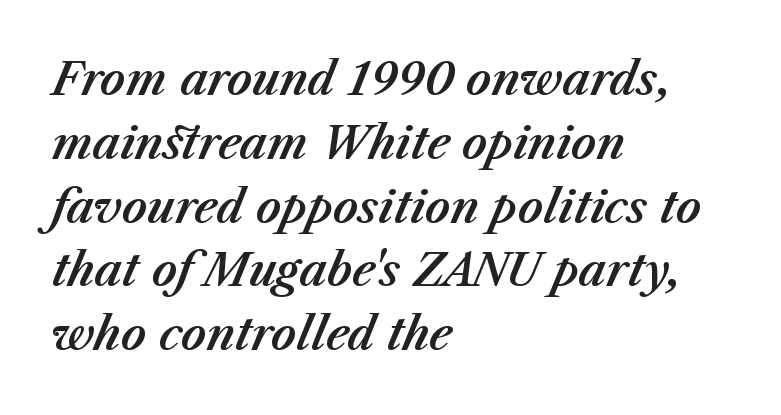
The image shows 44 px text type, italic (leaning right); set left-aligned, normal line spacing (1.45x), normal letter spacing, not underlined; medium stroke contrast and a medium x-height.
